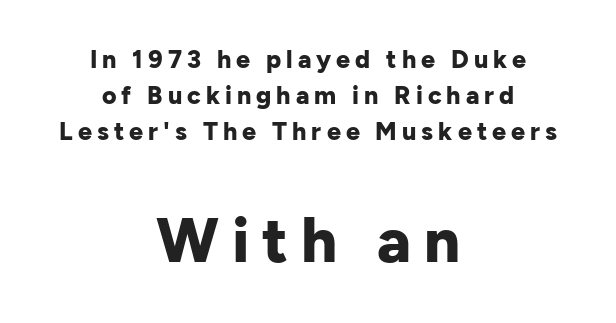
{"serif": "no", "italic": "no", "bold": "yes", "weight": "bold", "width": "normal", "stroke_contrast": "low", "x_height": "medium", "monospaced": "no", "underline": "no", "align": "center", "line_spacing": "normal", "line_spacing_ratio": 1.44, "letter_spacing": "wide", "letter_spacing_em": 0.2, "larger_block": "second", "size_ratio": 2.52, "glyph_px": 63}
